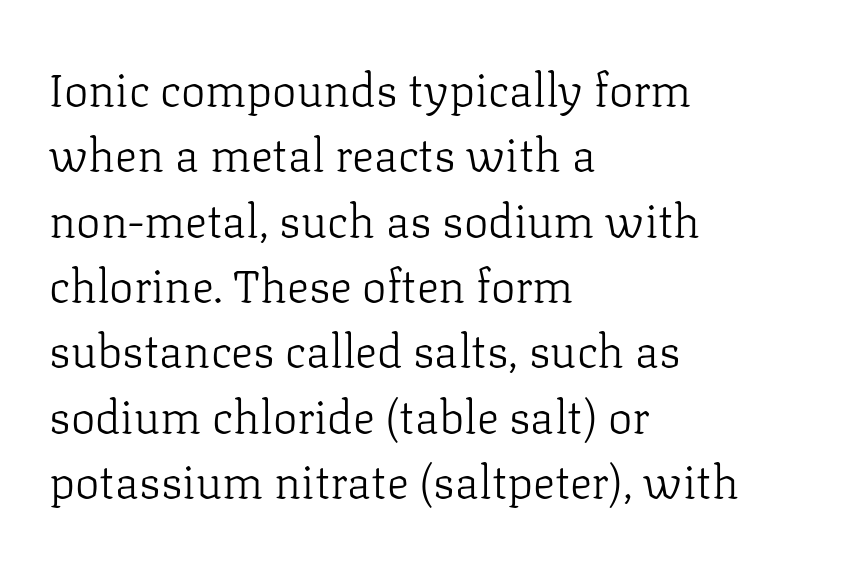
Q: Is the text bold? A: No.
Q: Is the text italic (slanted)? A: No, it is upright.
Q: Is the typeface a serif or a sans-serif typeface? A: Serif.
Q: Is the text underlined? A: No.
Q: How is the paragraph aligned? A: Left-aligned.
Q: Is the spacing between letters normal or unusually wide? A: Normal.
Q: Is the spacing between lines tight, normal or loose? A: Normal.
Q: Width (condensed, normal, or wide)? A: Normal.
Q: Stroke contrast? A: Low.
Q: x-height? A: Medium.
Q: Monospaced? A: No.
